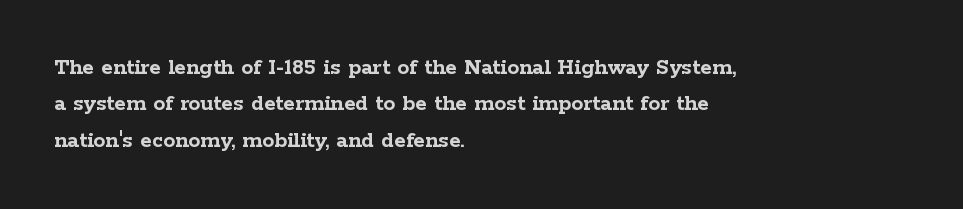
The image shows 24 px bold type, upright; set left-aligned, normal line spacing (1.52x), normal letter spacing, not underlined.
